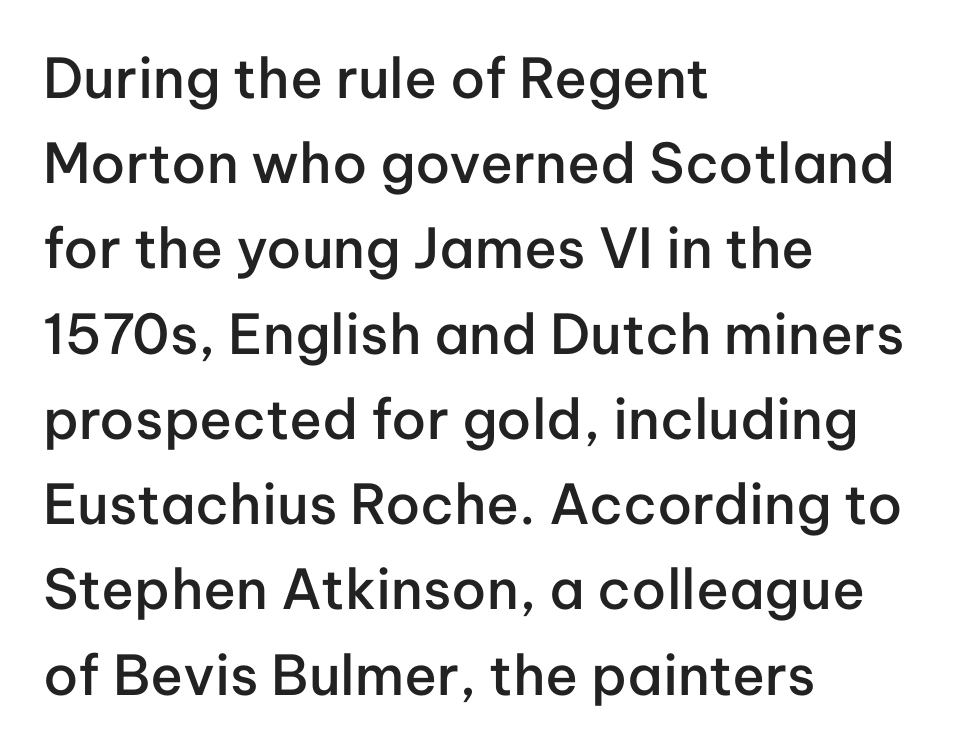
Q: Is the text bold? A: Semi-bold.
Q: Is the text italic (slanted)? A: No, it is upright.
Q: Is the typeface a serif or a sans-serif typeface? A: Sans-serif.
Q: Is the text underlined? A: No.
Q: How is the paragraph aligned? A: Left-aligned.
Q: Is the spacing between letters normal or unusually wide? A: Normal.
Q: Is the spacing between lines tight, normal or loose? A: Normal.
Q: Width (condensed, normal, or wide)? A: Normal.
Q: Stroke contrast? A: Low.
Q: x-height? A: Medium.
Q: Monospaced? A: No.
